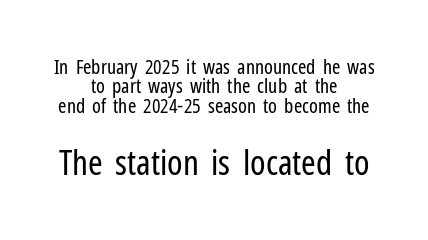
Q: Is the text bold? A: No.
Q: Is the text italic (slanted)? A: No, it is upright.
Q: Is the typeface a serif or a sans-serif typeface? A: Sans-serif.
Q: Is the text underlined? A: No.
Q: How is the paragraph aligned? A: Centered.
Q: Is the spacing between letters normal or unusually wide? A: Normal.
Q: Is the spacing between lines tight, normal or loose? A: Tight.
Q: Which block of text is set in a larger size, the first (top) or the second (bottom)? A: The second (bottom) one.
Q: Width (condensed, normal, or wide)? A: Condensed.
Q: Stroke contrast? A: Low.
Q: x-height? A: Medium.
Q: Monospaced? A: No.
